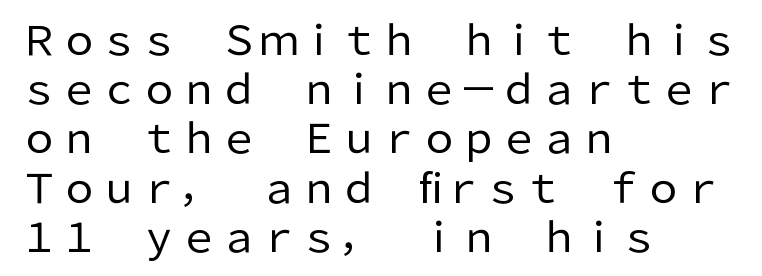
Character widths vary here, with narrow letters taking less room than wide ones. Typeset ragged right — the left edge is the straight one. Stroke mass is kept to a normal reading level or below. Anything drawn beneath the words? Only blank space. This is the regular roman posture of the typeface. Check where the strokes stop: nothing finishes them off — pure sans.
